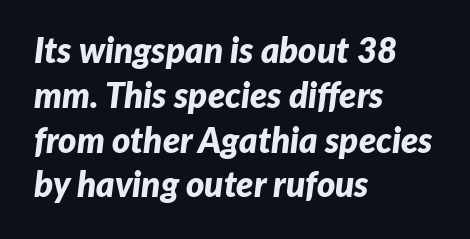
Q: Is the text bold? A: Yes.
Q: Is the text italic (slanted)? A: Yes, it leans right by about 7 degrees.
Q: Is the text underlined? A: No.
Q: How is the paragraph aligned? A: Left-aligned.
Q: Is the spacing between letters normal or unusually wide? A: Normal.
Q: Is the spacing between lines tight, normal or loose? A: Normal.
Q: Width (condensed, normal, or wide)? A: Normal.
Q: Stroke contrast? A: Low.
Q: x-height? A: Medium.
Q: Monospaced? A: No.
